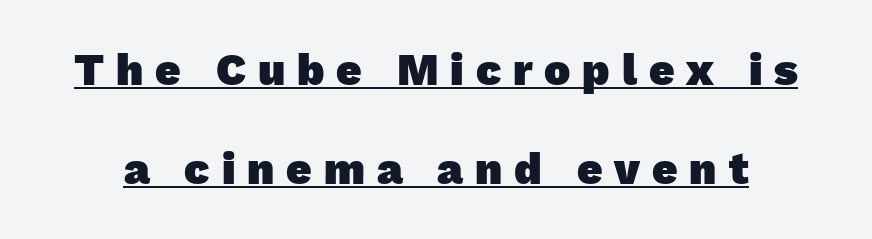
The image shows 44 px heavy sans-serif type; set loose line spacing (2.24x), unusually wide letter spacing (+0.27 em), underlined; low stroke contrast and a medium x-height.
